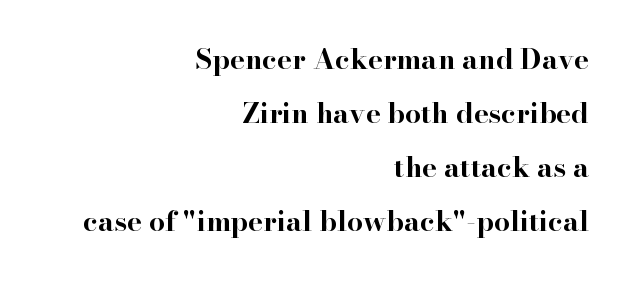
Each letter keeps its own natural width here, so spacing adapts to shape. Regarding leading, the lines here are spaced well apart. The line texture is even and compact thanks to regular tracking. Decoration check: the copy has no underline. Leftover space on each line is placed entirely before the opening word.
